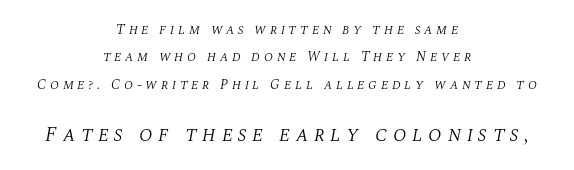
The leading is generous, giving the passage an open texture. A student would notice the bottom passage is typeset larger than what precedes it. Words float on clear page, feet unadorned. A typesetter would call this heavily tracked-out type. The typeface has the unassuming heft of standard copy or less.
